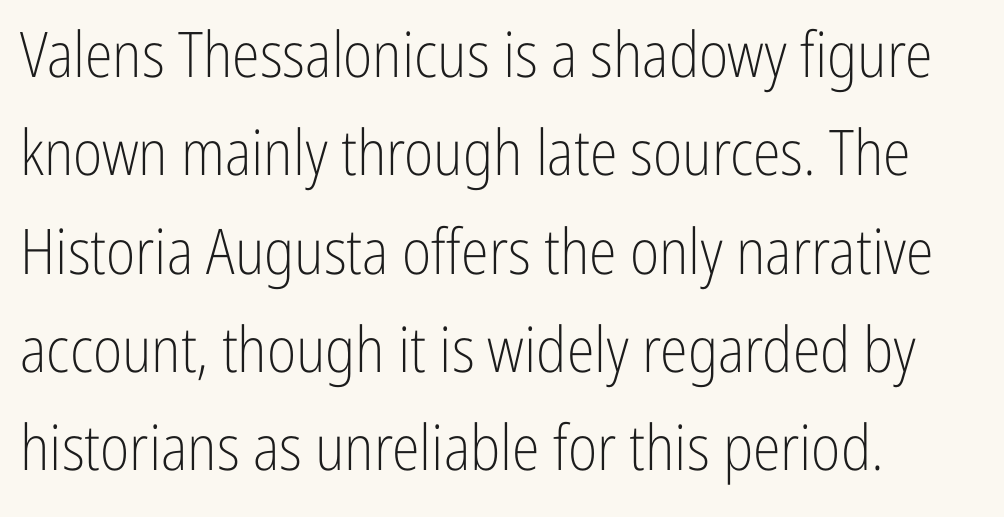
Q: Is the text bold? A: No.
Q: Is the text italic (slanted)? A: No, it is upright.
Q: Is the typeface a serif or a sans-serif typeface? A: Sans-serif.
Q: Is the text underlined? A: No.
Q: How is the paragraph aligned? A: Left-aligned.
Q: Is the spacing between letters normal or unusually wide? A: Normal.
Q: Is the spacing between lines tight, normal or loose? A: Normal.
Q: Width (condensed, normal, or wide)? A: Condensed.
Q: Stroke contrast? A: Low.
Q: x-height? A: Medium.
Q: Monospaced? A: No.
